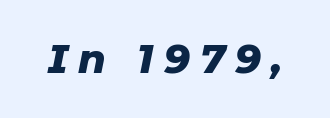
{"italic": "yes", "lean": "right", "slant_degrees": 11, "bold": "yes", "weight": "heavy", "width": "normal", "stroke_contrast": "low", "x_height": "medium", "monospaced": "no", "underline": "no", "letter_spacing": "wide", "letter_spacing_em": 0.25, "glyph_px": 40}
